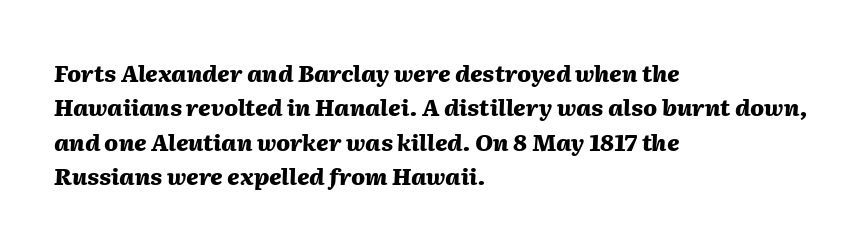
Q: Is the text bold? A: Yes.
Q: Is the text italic (slanted)? A: Yes, it leans right by about 2 degrees.
Q: Is the text underlined? A: No.
Q: How is the paragraph aligned? A: Left-aligned.
Q: Is the spacing between letters normal or unusually wide? A: Normal.
Q: Is the spacing between lines tight, normal or loose? A: Normal.
